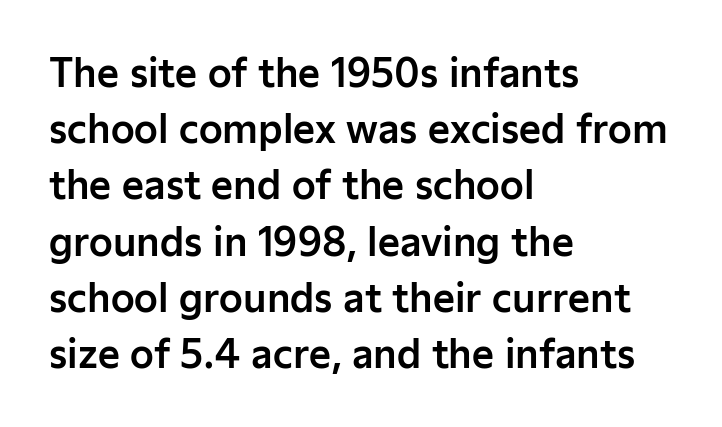
{"serif": "no", "italic": "no", "width": "normal", "stroke_contrast": "low", "x_height": "medium", "monospaced": "no", "underline": "no", "align": "left", "line_spacing": "normal", "line_spacing_ratio": 1.48, "letter_spacing": "normal", "letter_spacing_em": 0.0, "glyph_px": 38}
